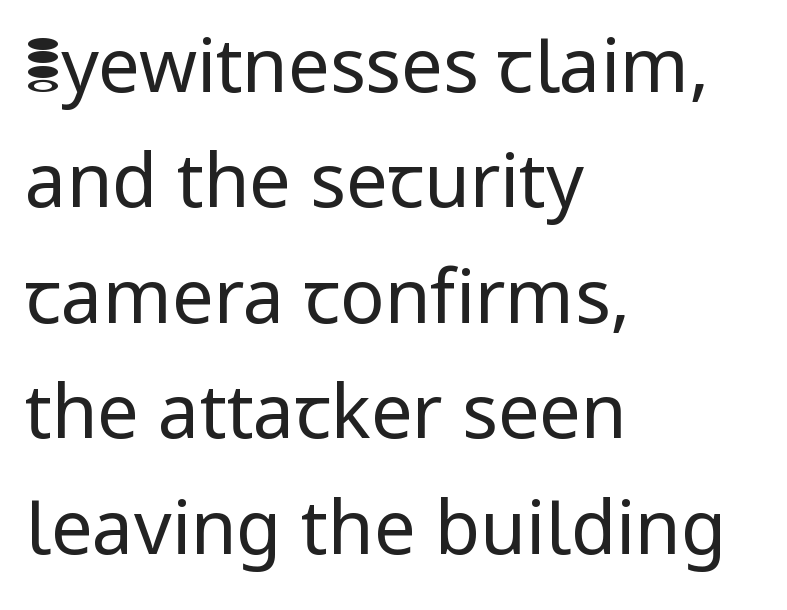
The image shows 74 px regular-weight sans-serif type, upright; set left-aligned, normal line spacing (1.56x), normal letter spacing, not underlined; low stroke contrast and a medium x-height.
